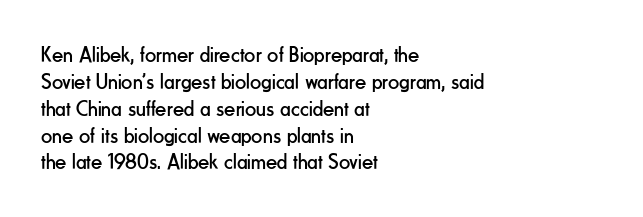
{"italic": "no", "bold": "no", "underline": "no", "align": "left", "line_spacing_ratio": 1.22, "letter_spacing": "normal", "letter_spacing_em": 0.0, "glyph_px": 22}
